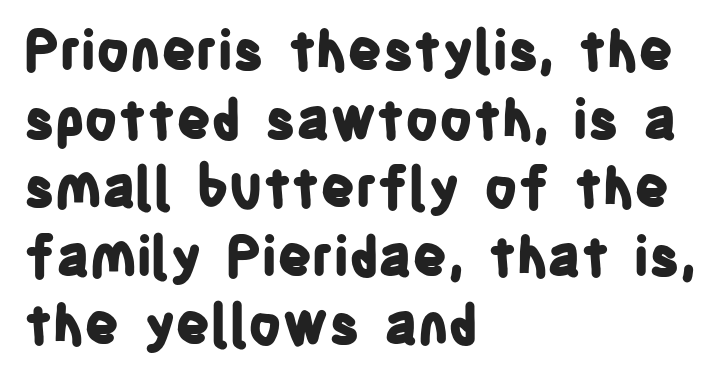
Q: Is the text bold? A: Yes.
Q: Is the text italic (slanted)? A: No, it is upright.
Q: Is the typeface a serif or a sans-serif typeface? A: Sans-serif.
Q: Is the text underlined? A: No.
Q: How is the paragraph aligned? A: Left-aligned.
Q: Is the spacing between letters normal or unusually wide? A: Normal.
Q: Is the spacing between lines tight, normal or loose? A: Normal.
Q: Width (condensed, normal, or wide)? A: Condensed.
Q: Stroke contrast? A: Low.
Q: x-height? A: Large.
Q: Monospaced? A: No.
